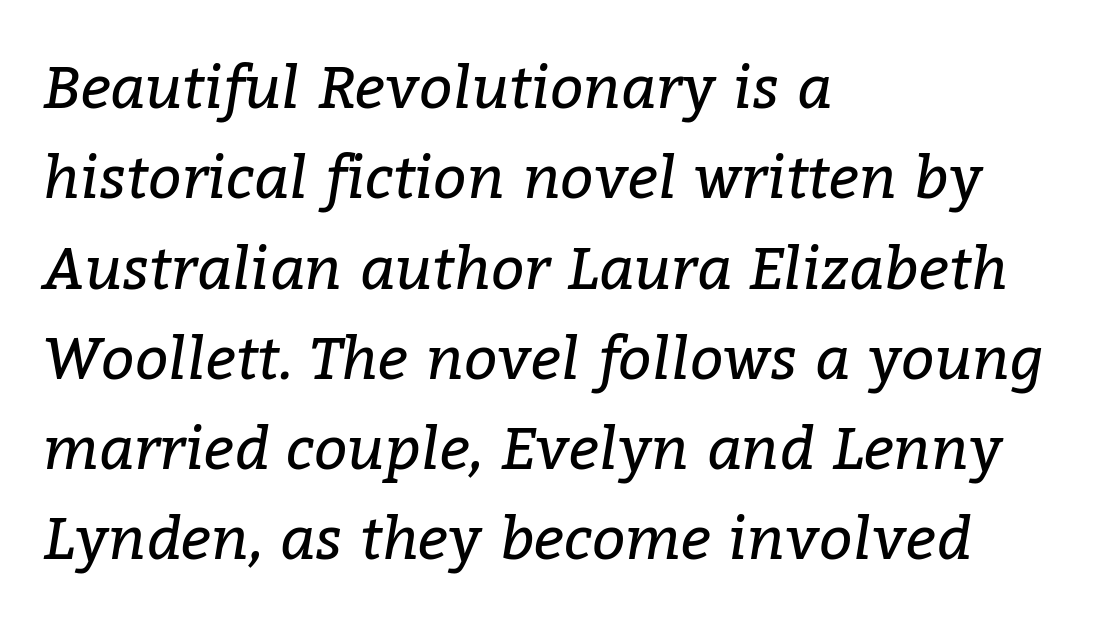
Q: Is the text bold? A: No.
Q: Is the text italic (slanted)? A: Yes, it leans right by about 9 degrees.
Q: Is the typeface a serif or a sans-serif typeface? A: Serif.
Q: Is the text underlined? A: No.
Q: How is the paragraph aligned? A: Left-aligned.
Q: Is the spacing between letters normal or unusually wide? A: Normal.
Q: Is the spacing between lines tight, normal or loose? A: Normal.
Q: Width (condensed, normal, or wide)? A: Normal.
Q: Stroke contrast? A: Low.
Q: x-height? A: Medium.
Q: Monospaced? A: No.
